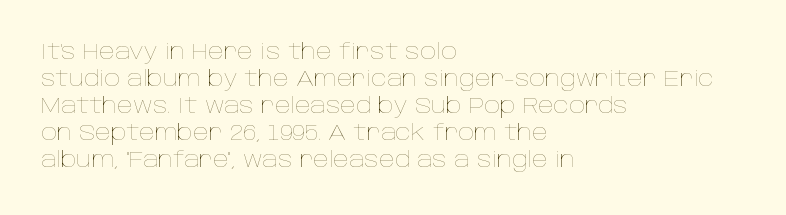
Q: Is the text bold? A: No.
Q: Is the text italic (slanted)? A: No, it is upright.
Q: Is the text underlined? A: No.
Q: How is the paragraph aligned? A: Left-aligned.
Q: Is the spacing between letters normal or unusually wide? A: Normal.
